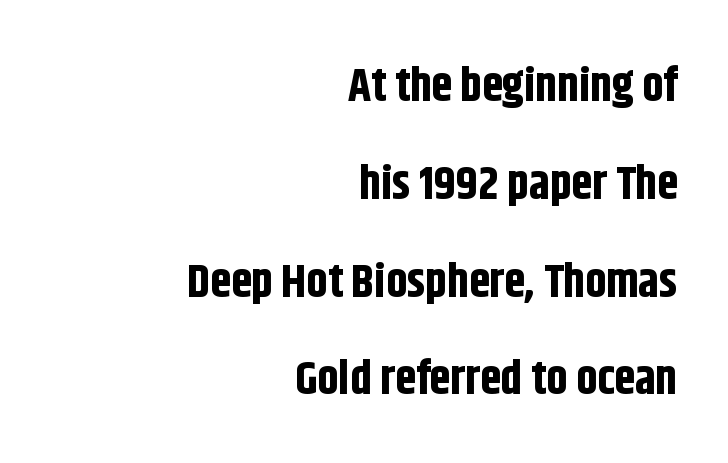
The image shows 47 px bold, condensed sans-serif type, upright; set right-aligned, loose line spacing (2.08x), normal letter spacing, not underlined; low stroke contrast and a large x-height.
